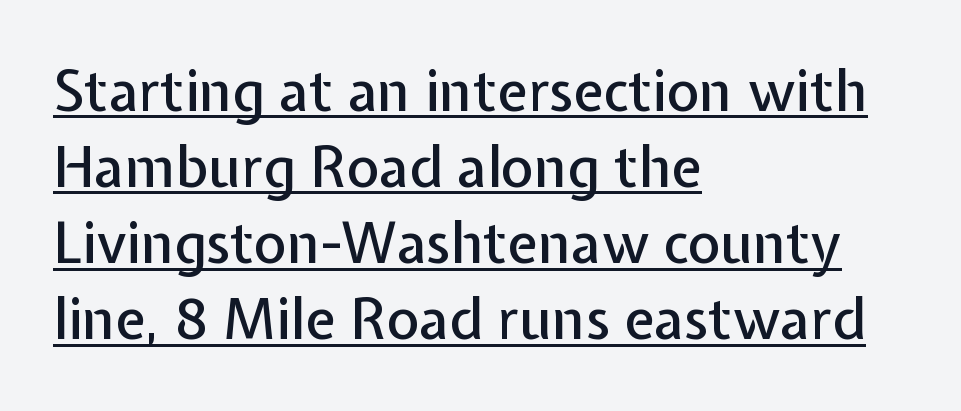
The image shows 56 px sans-serif type, upright; set left-aligned, normal line spacing (1.36x), normal letter spacing, underlined; low stroke contrast and a medium x-height.
